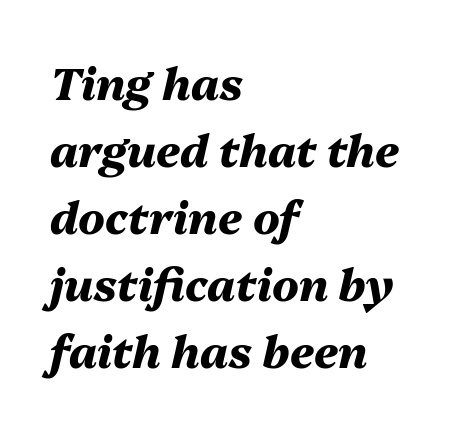
The image shows 44 px heavy type, italic (leaning right); set left-aligned, normal line spacing (1.52x), normal letter spacing, not underlined; medium stroke contrast and a medium x-height.
